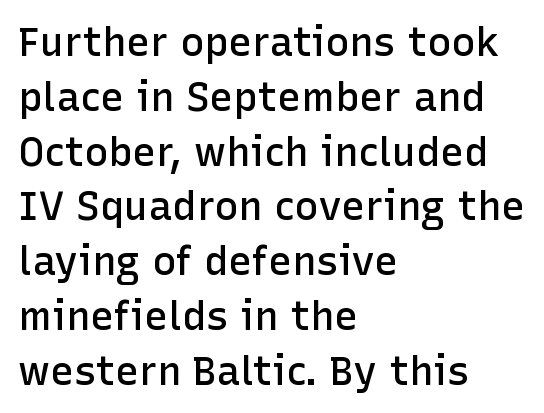
The designer went with a sans here, leaving each stem footless. Do the characters align in a grid? No, the font is proportional. The passage shown is not underscored anywhere. A typesetter would call this zero additional tracking.
